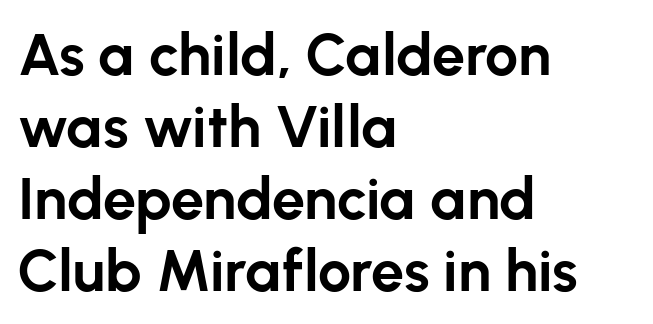
Q: Is the text bold? A: Yes.
Q: Is the text italic (slanted)? A: No, it is upright.
Q: Is the typeface a serif or a sans-serif typeface? A: Sans-serif.
Q: Is the text underlined? A: No.
Q: How is the paragraph aligned? A: Left-aligned.
Q: Is the spacing between letters normal or unusually wide? A: Normal.
Q: Width (condensed, normal, or wide)? A: Normal.
Q: Stroke contrast? A: Low.
Q: x-height? A: Medium.
Q: Monospaced? A: No.
